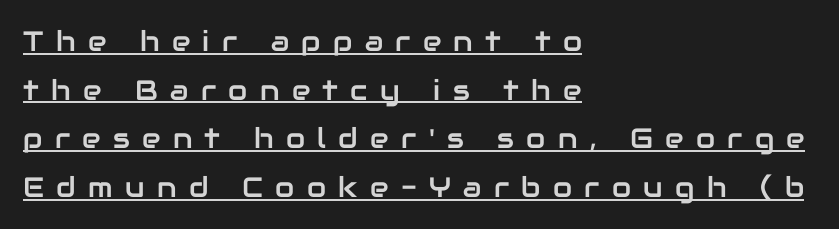
{"serif": "no", "italic": "no", "width": "normal", "stroke_contrast": "low", "x_height": "medium", "monospaced": "no", "underline": "yes", "align": "left", "line_spacing_ratio": 1.74, "letter_spacing": "wide", "letter_spacing_em": 0.44, "glyph_px": 28}
